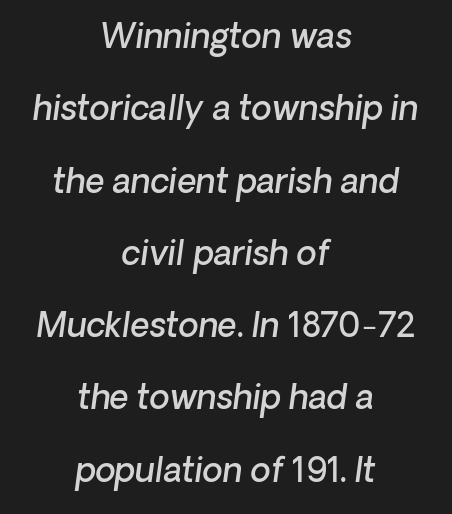
The image shows 33 px semibold type, italic (leaning right); set centered, loose line spacing (2.19x), normal letter spacing, not underlined; low stroke contrast and a medium x-height.
